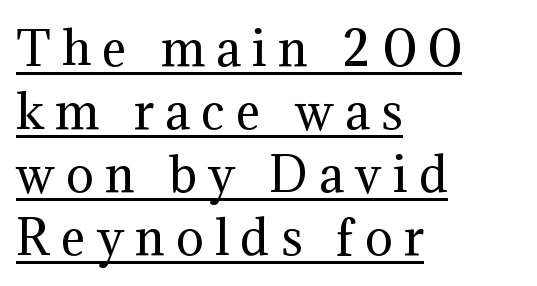
{"serif": "yes", "italic": "no", "bold": "no", "weight": "regular", "width": "normal", "stroke_contrast": "medium", "x_height": "medium", "monospaced": "no", "underline": "yes", "align": "left", "line_spacing": "normal", "line_spacing_ratio": 1.37, "letter_spacing": "wide", "letter_spacing_em": 0.25, "glyph_px": 46}
